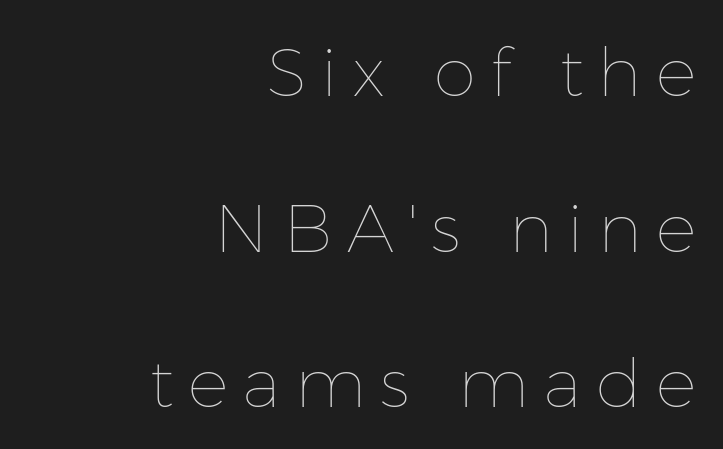
The axis of the letterforms is exactly vertical. Casual observation: everything's shoved over to the right. Compared with typical body copy, the letter spacing here is much looser. Proportional: the letters do not fall into vertical columns. Vertical stems look standard width or narrower in stroke. A bare baseline throughout the passage.
